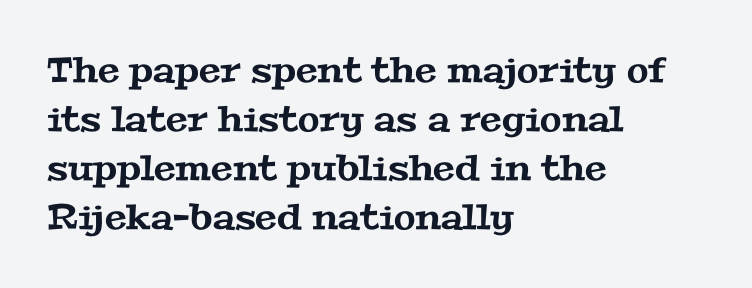
The image shows 35 px wide serif type; set left-aligned, normal line spacing (1.4x), normal letter spacing, not underlined; medium stroke contrast and a medium x-height.
